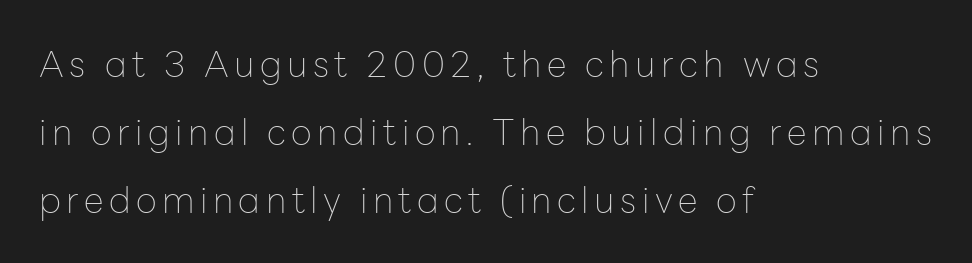
{"serif": "no", "italic": "no", "bold": "no", "weight": "thin", "width": "normal", "stroke_contrast": "low", "x_height": "medium", "monospaced": "no", "underline": "no", "align": "left", "line_spacing_ratio": 1.89, "glyph_px": 36}
